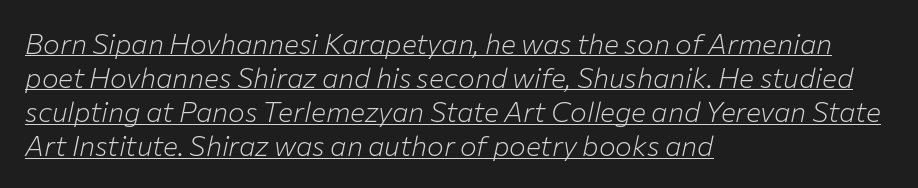
The image shows 28 px light type, italic (leaning right); set left-aligned, line spacing 1.22x, normal letter spacing, underlined; low stroke contrast and a medium x-height.
